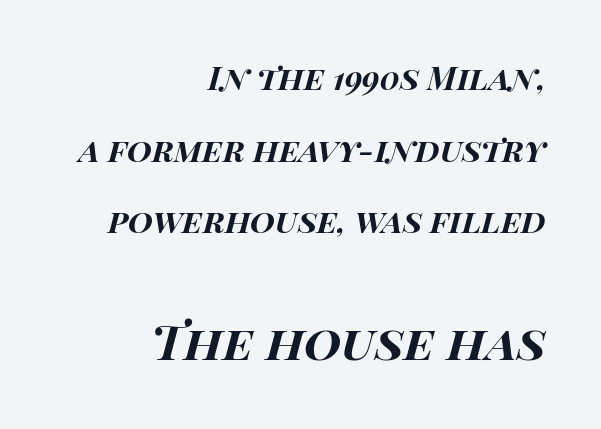
The image shows 48 px bold, wide type, italic (leaning right); set right-aligned, loose line spacing (2.24x), normal letter spacing, not underlined; the second (bottom) block is 1.5x larger; high stroke contrast and a large x-height.
